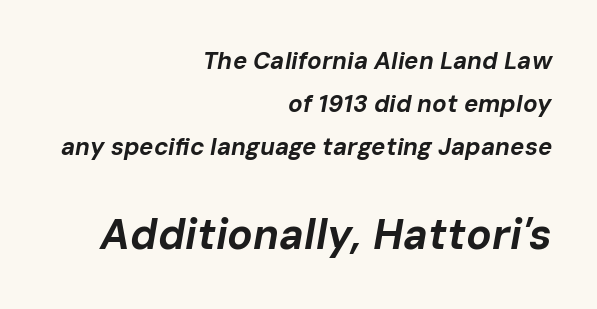
The image shows 42 px bold type, italic (leaning right); set right-aligned, line spacing 1.79x, normal letter spacing, not underlined; the second (bottom) block is 1.75x larger; low stroke contrast and a medium x-height.
